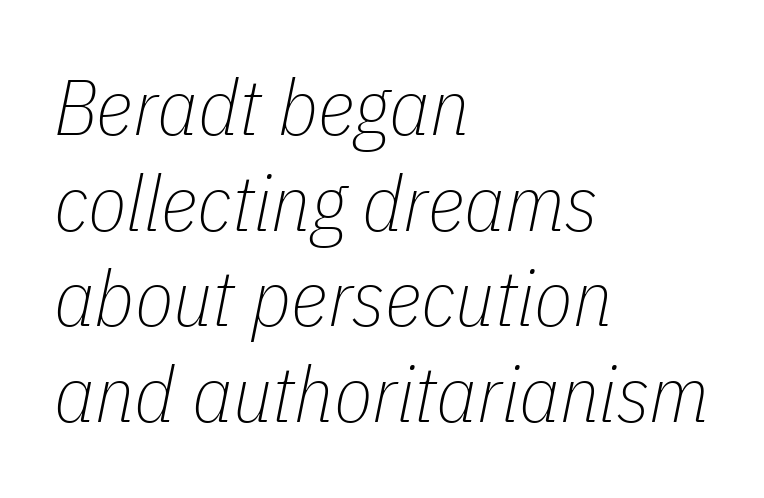
Q: Is the text bold? A: No.
Q: Is the text italic (slanted)? A: Yes, it leans right by about 11 degrees.
Q: Is the text underlined? A: No.
Q: How is the paragraph aligned? A: Left-aligned.
Q: Is the spacing between letters normal or unusually wide? A: Normal.
Q: Width (condensed, normal, or wide)? A: Condensed.
Q: Stroke contrast? A: Low.
Q: x-height? A: Medium.
Q: Monospaced? A: No.
